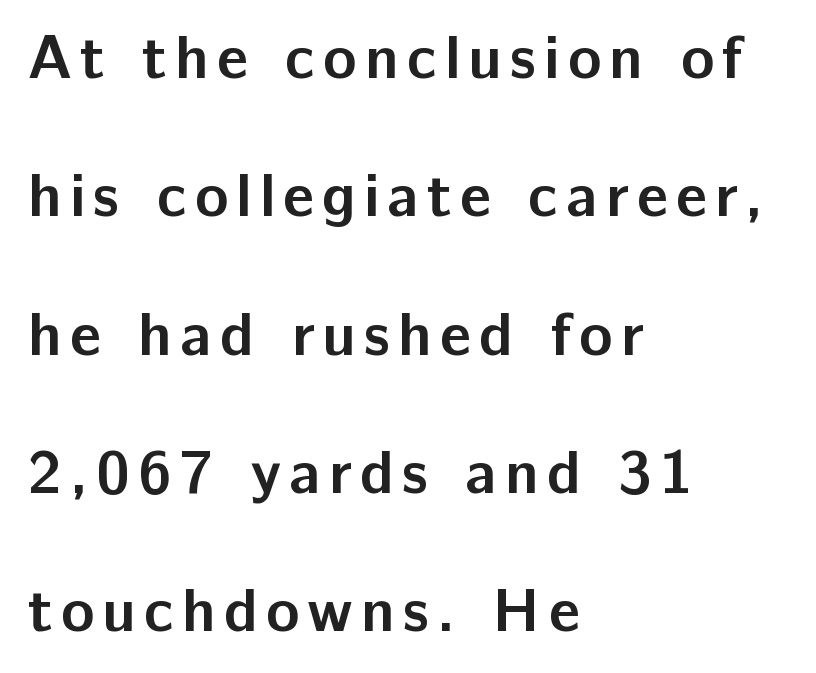
The image shows 62 px semibold sans-serif type, upright; set left-aligned, loose line spacing (2.23x), not underlined; low stroke contrast and a medium x-height.
